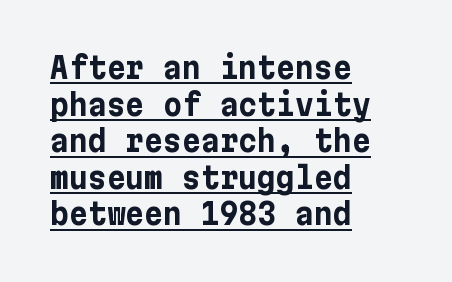
{"serif": "no", "italic": "no", "bold": "yes", "weight": "bold", "width": "normal", "stroke_contrast": "low", "x_height": "medium", "underline": "yes", "align": "left", "line_spacing": "normal", "line_spacing_ratio": 1.26, "letter_spacing": "normal", "letter_spacing_em": 0.0, "glyph_px": 29}
